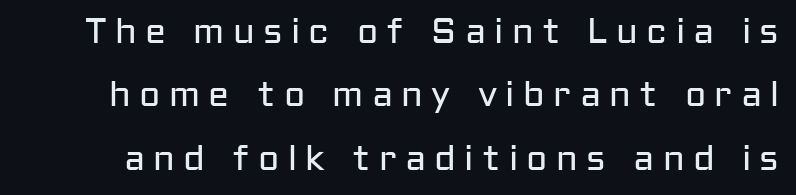
{"serif": "no", "italic": "no", "bold": "no", "weight": "regular", "width": "normal", "stroke_contrast": "low", "x_height": "medium", "monospaced": "no", "underline": "no", "line_spacing_ratio": 1.81, "letter_spacing": "wide", "letter_spacing_em": 0.24, "glyph_px": 35}
